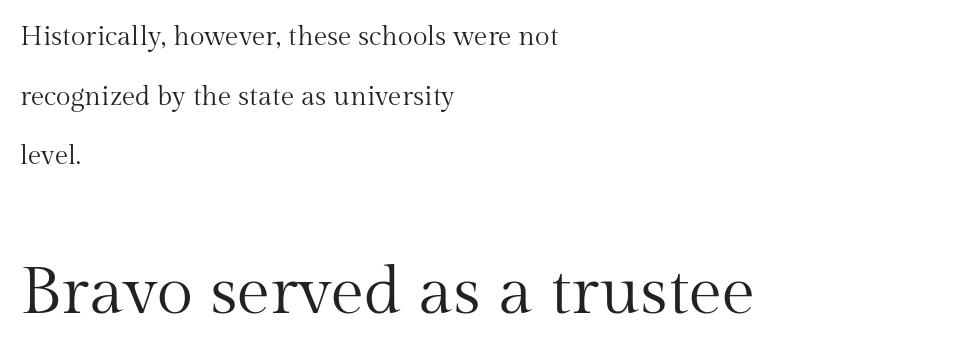
Between one letter and the next there's only the usual sliver of space. No italicization has been applied; the sample stays upright. Observe the serifs anchoring each vertical stroke in this sample. Caption: upper text group reduced, lower text group enlarged. Do the characters align in a grid? No, the font is proportional.
